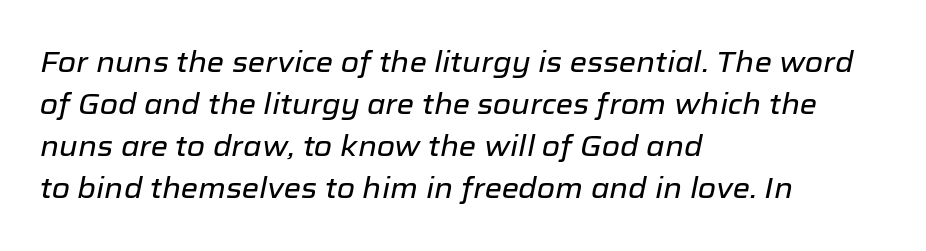
The image shows 28 px text type, italic (leaning right); set left-aligned, normal line spacing (1.5x), normal letter spacing, not underlined; low stroke contrast and a medium x-height.
